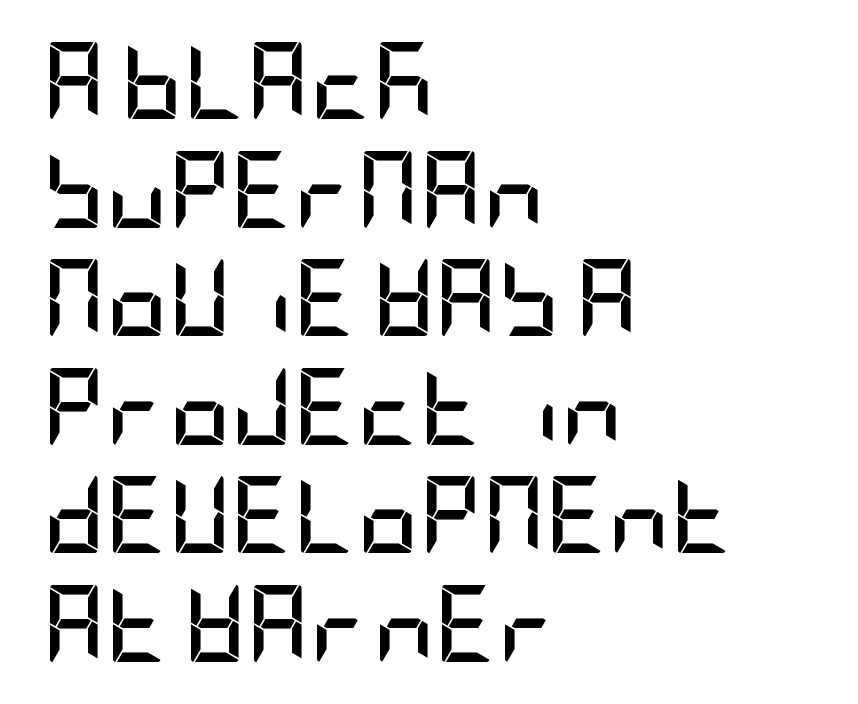
Q: Is the text bold? A: Yes.
Q: Is the text italic (slanted)? A: No, it is upright.
Q: Is the typeface a serif or a sans-serif typeface? A: Sans-serif.
Q: Is the text underlined? A: No.
Q: How is the paragraph aligned? A: Left-aligned.
Q: Is the spacing between letters normal or unusually wide? A: Normal.
Q: Is the spacing between lines tight, normal or loose? A: Normal.
Q: Width (condensed, normal, or wide)? A: Condensed.
Q: Stroke contrast? A: Low.
Q: x-height? A: Large.
